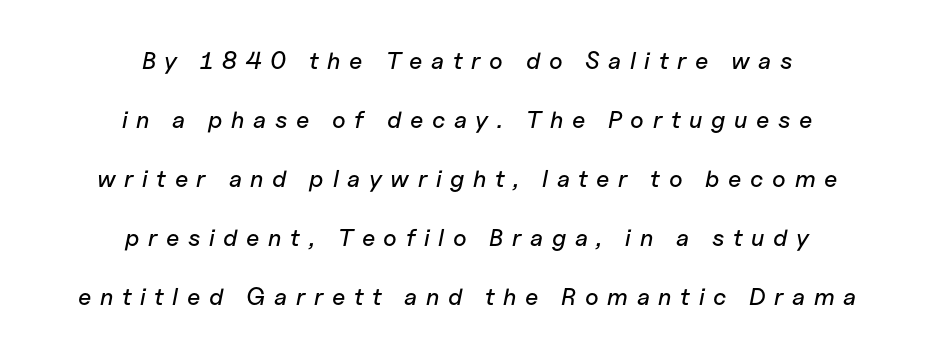
The image shows 24 px text type, italic (leaning right); set centered, loose line spacing (2.46x), unusually wide letter spacing (+0.36 em), not underlined.
